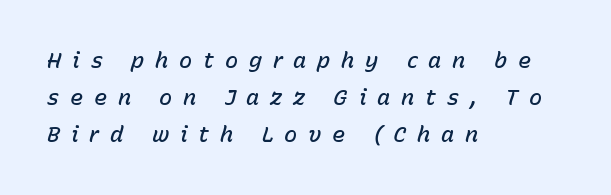
The rendering applies a slant to the glyphs. The setting favours the left margin, as ordinary paragraphs usually do. Caption: expanded tracking, letters set apart. The area under the type is left untouched.
